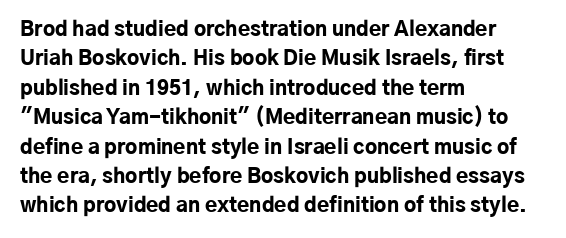
Emphasis by weight is at full strength: bold. The glyphs are unaccompanied by any horizontal stroke below them. Nothing unusual about the tracking: characters are spaced as the font intends. Do the letters lean? They stand straight. Every row of glyphs begins at an identical x-position on the left.
